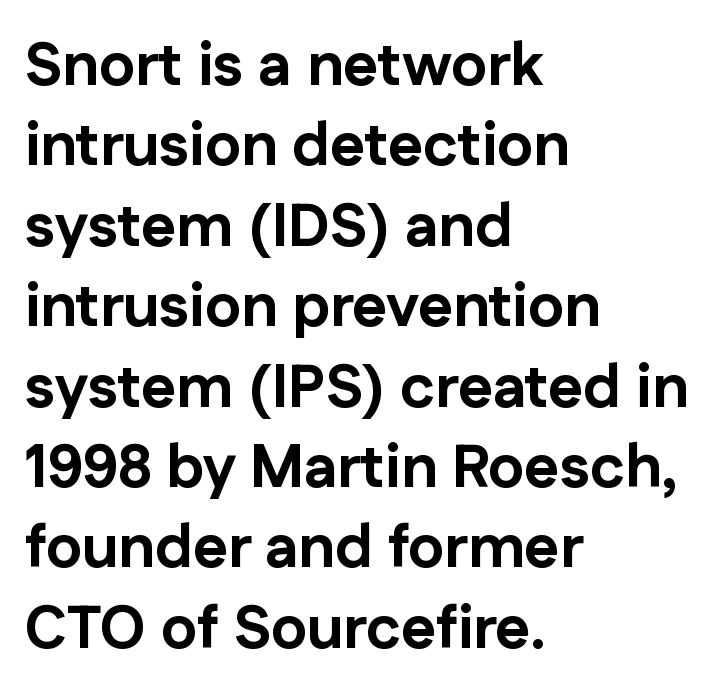
Q: Is the text bold? A: Yes.
Q: Is the text italic (slanted)? A: No, it is upright.
Q: Is the typeface a serif or a sans-serif typeface? A: Sans-serif.
Q: Is the text underlined? A: No.
Q: How is the paragraph aligned? A: Left-aligned.
Q: Is the spacing between letters normal or unusually wide? A: Normal.
Q: Is the spacing between lines tight, normal or loose? A: Normal.
Q: Width (condensed, normal, or wide)? A: Normal.
Q: Stroke contrast? A: Low.
Q: x-height? A: Medium.
Q: Monospaced? A: No.
